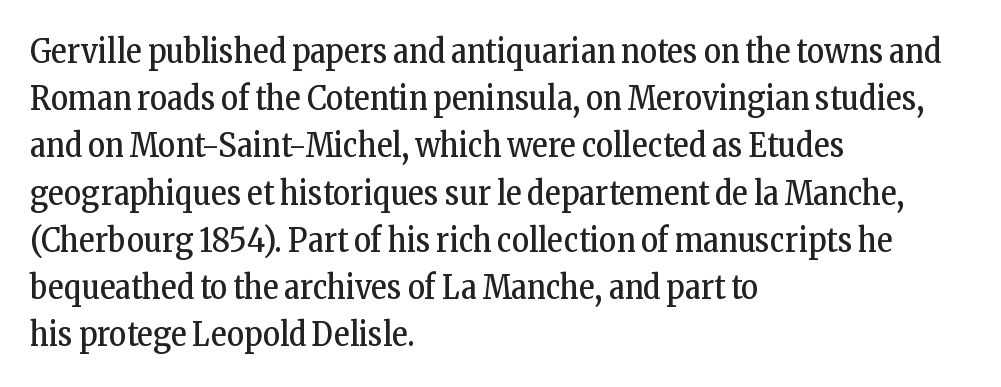
{"serif": "yes", "italic": "no", "bold": "no", "weight": "regular", "width": "condensed", "stroke_contrast": "low", "x_height": "medium", "monospaced": "no", "underline": "no", "align": "left", "line_spacing": "normal", "line_spacing_ratio": 1.43, "letter_spacing": "normal", "letter_spacing_em": 0.0, "glyph_px": 33}
